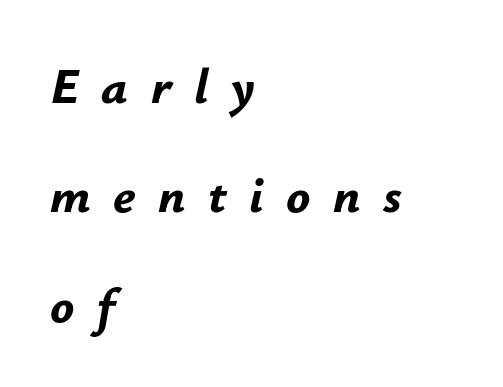
{"italic": "yes", "lean": "right", "slant_degrees": 12, "bold": "yes", "weight": "bold", "width": "normal", "stroke_contrast": "low", "x_height": "small", "monospaced": "no", "underline": "no", "align": "left", "line_spacing": "loose", "line_spacing_ratio": 2.19, "letter_spacing": "wide", "letter_spacing_em": 0.45, "glyph_px": 50}
